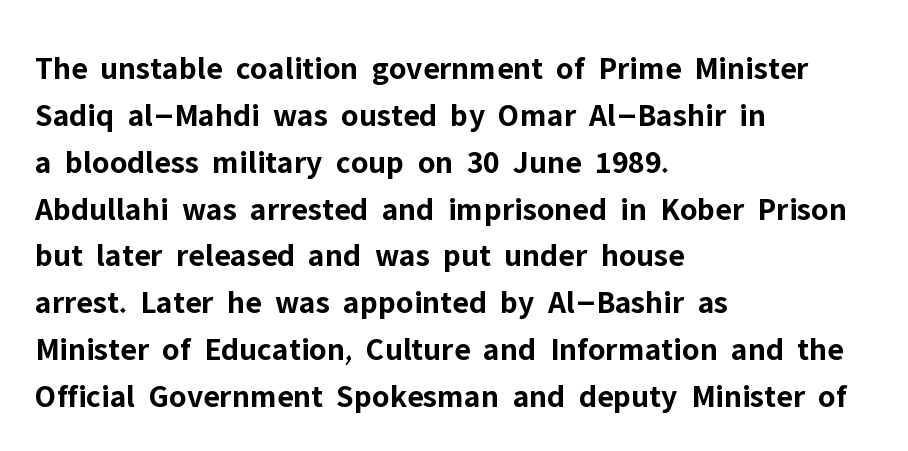
Typographically, this falls in the sans-serif category. Tall strokes in this sample are plumb rather than angled. Unmarked baselines from the first word to the last. Alignment: flush left. The strokes are fattened all the way to bold.
